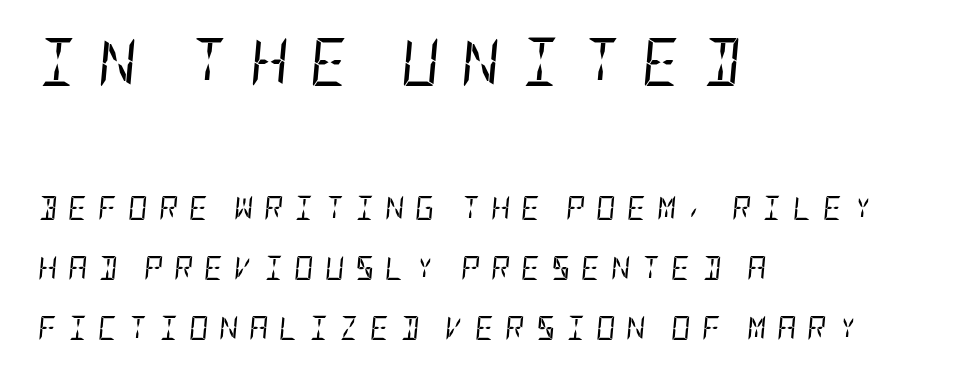
Q: Is the text bold? A: No.
Q: Is the text italic (slanted)? A: Yes, it leans right by about 5 degrees.
Q: Is the text underlined? A: No.
Q: How is the paragraph aligned? A: Left-aligned.
Q: Is the spacing between letters normal or unusually wide? A: Unusually wide.
Q: Is the spacing between lines tight, normal or loose? A: Loose.
Q: Which block of text is set in a larger size, the first (top) or the second (bottom)? A: The first (top) one.
Q: Width (condensed, normal, or wide)? A: Condensed.
Q: Stroke contrast? A: Low.
Q: x-height? A: Large.
